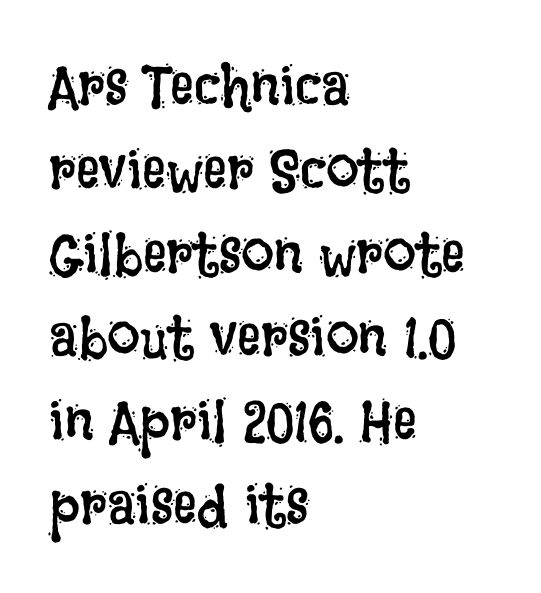
The image shows 59 px regular-weight, condensed type, upright; set left-aligned, normal line spacing (1.42x), normal letter spacing, not underlined; low stroke contrast and a large x-height.
